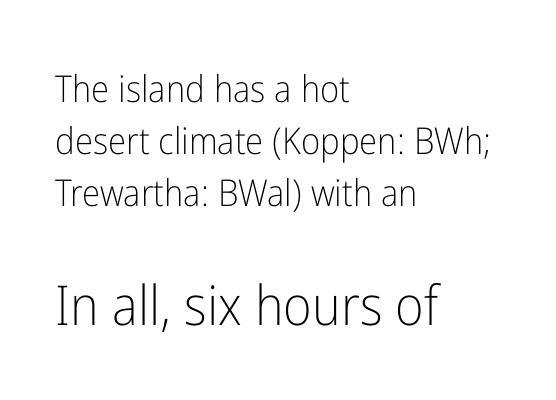
Inter-character spacing is left at the font's built-in metrics. The words here are not underlined. This layout puts the modest block above and the oversized block below. The weight would be labelled regular, book, light, or lighter still. A typesetter would call this proportional, since set widths differ per character.
